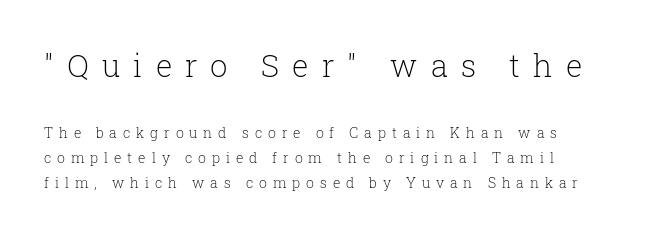
The image shows 31 px light serif type, upright; set left-aligned, line spacing 1.76x, unusually wide letter spacing (+0.42 em), not underlined; the first (top) block is 2.21x larger; low stroke contrast and a medium x-height.
